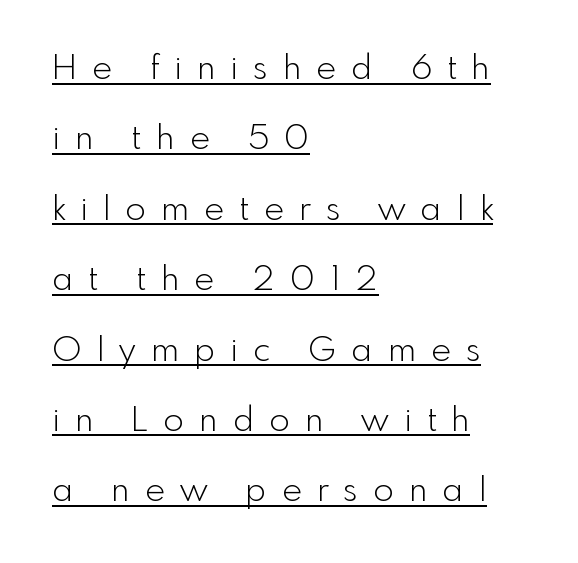
Honestly, the rows look like they've been pulled way apart. Letterform terminals end flat and unadorned throughout the passage. The axis of the letterforms is exactly vertical. The face looks like a standard text weight, possibly lighter. The line texture is sparse and dotted thanks to wide tracking. In CSS terms this would be text-align: left.
